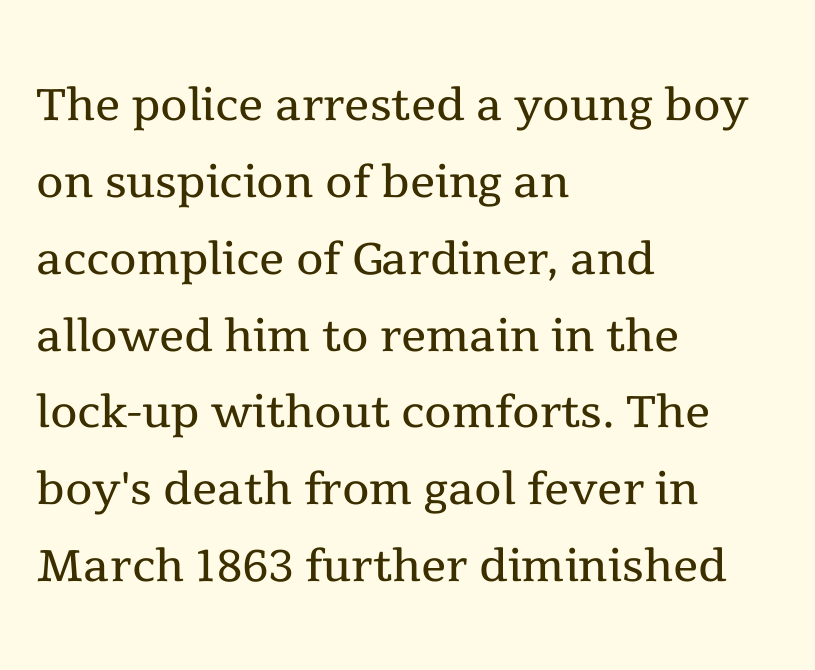
The image shows 63 px regular-weight serif type, upright; set left-aligned, line spacing 1.22x, normal letter spacing, not underlined; a medium x-height.
